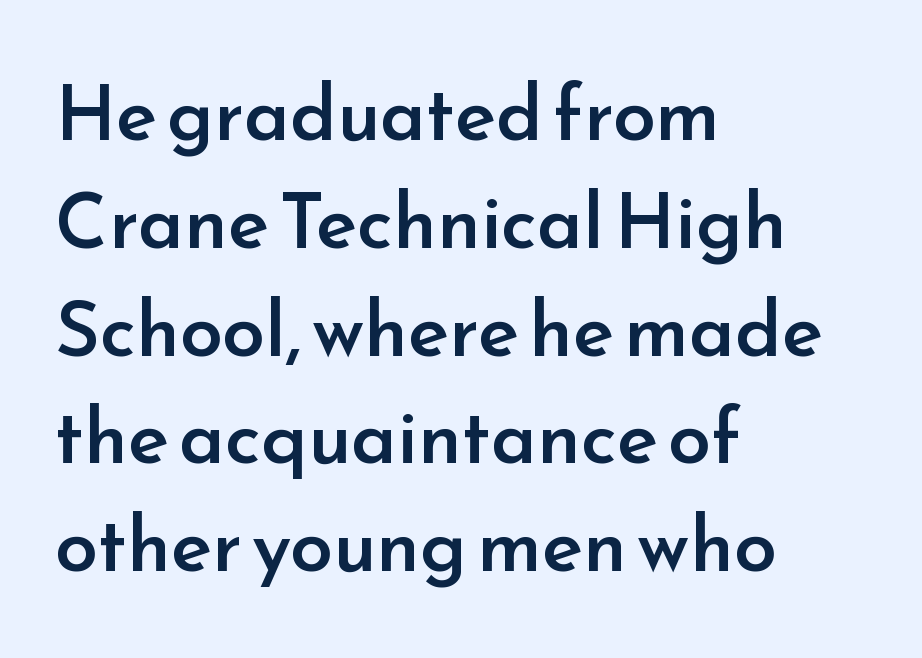
Q: Is the text bold? A: Semi-bold.
Q: Is the text italic (slanted)? A: No, it is upright.
Q: Is the typeface a serif or a sans-serif typeface? A: Sans-serif.
Q: Is the text underlined? A: No.
Q: How is the paragraph aligned? A: Left-aligned.
Q: Is the spacing between letters normal or unusually wide? A: Normal.
Q: Is the spacing between lines tight, normal or loose? A: Normal.
Q: Width (condensed, normal, or wide)? A: Normal.
Q: Stroke contrast? A: Low.
Q: x-height? A: Small.
Q: Monospaced? A: No.
